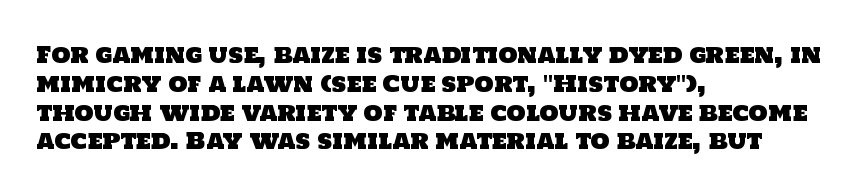
{"underline": "no", "align": "left", "line_spacing": "normal", "line_spacing_ratio": 1.31, "letter_spacing": "normal", "letter_spacing_em": 0.0, "glyph_px": 22}
